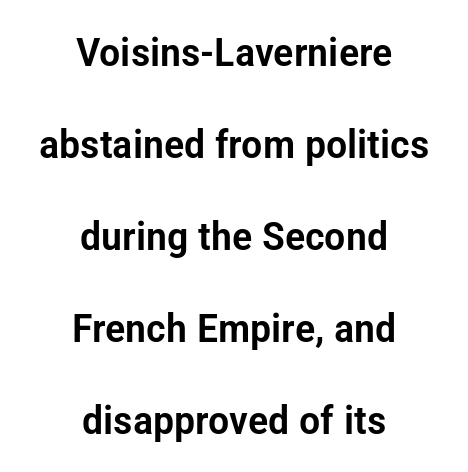
Q: Is the text italic (slanted)? A: No, it is upright.
Q: Is the typeface a serif or a sans-serif typeface? A: Sans-serif.
Q: Is the text underlined? A: No.
Q: How is the paragraph aligned? A: Centered.
Q: Is the spacing between letters normal or unusually wide? A: Normal.
Q: Is the spacing between lines tight, normal or loose? A: Loose.
Q: Width (condensed, normal, or wide)? A: Condensed.
Q: Stroke contrast? A: Low.
Q: x-height? A: Medium.
Q: Monospaced? A: No.
